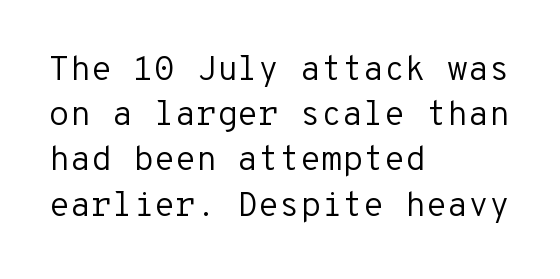
Q: Is the text bold? A: No.
Q: Is the text italic (slanted)? A: No, it is upright.
Q: Is the typeface a serif or a sans-serif typeface? A: Sans-serif.
Q: Is the text underlined? A: No.
Q: How is the paragraph aligned? A: Left-aligned.
Q: Is the spacing between letters normal or unusually wide? A: Normal.
Q: Is the spacing between lines tight, normal or loose? A: Normal.
Q: Width (condensed, normal, or wide)? A: Normal.
Q: Stroke contrast? A: Low.
Q: x-height? A: Medium.
Q: Monospaced? A: Yes.
